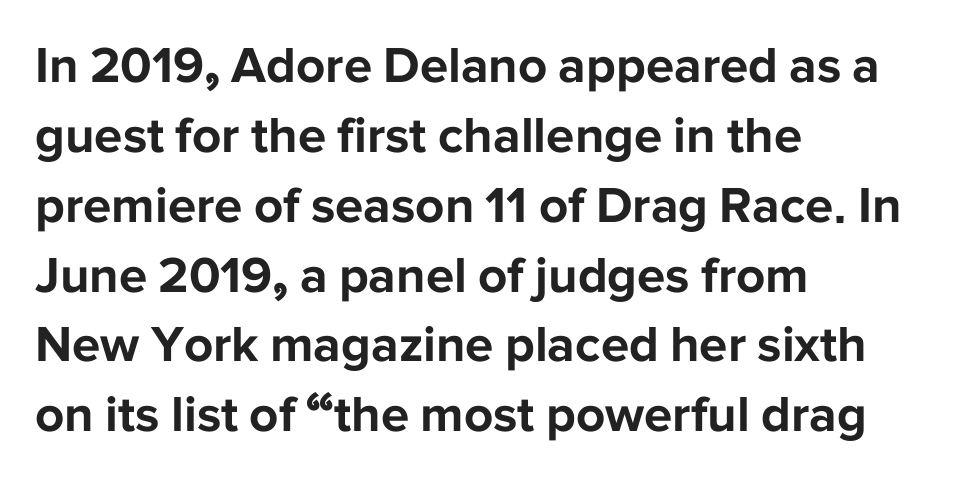
The image shows 51 px bold sans-serif type, upright; set left-aligned, normal line spacing (1.37x), normal letter spacing, not underlined; low stroke contrast and a medium x-height.
